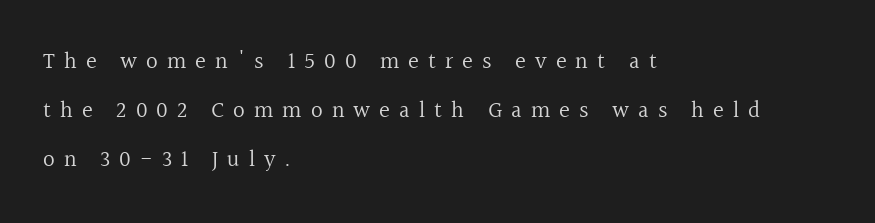
{"italic": "no", "bold": "no", "underline": "no", "align": "left", "line_spacing": "loose", "line_spacing_ratio": 2.14, "letter_spacing": "wide", "letter_spacing_em": 0.39, "glyph_px": 23}
